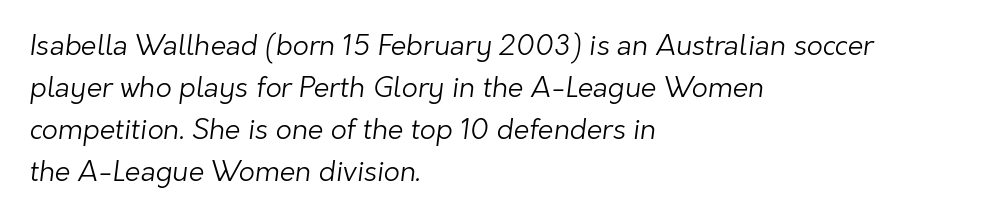
The image shows 28 px light sans-serif type; set left-aligned, normal line spacing (1.5x), normal letter spacing, not underlined; low stroke contrast and a medium x-height.
